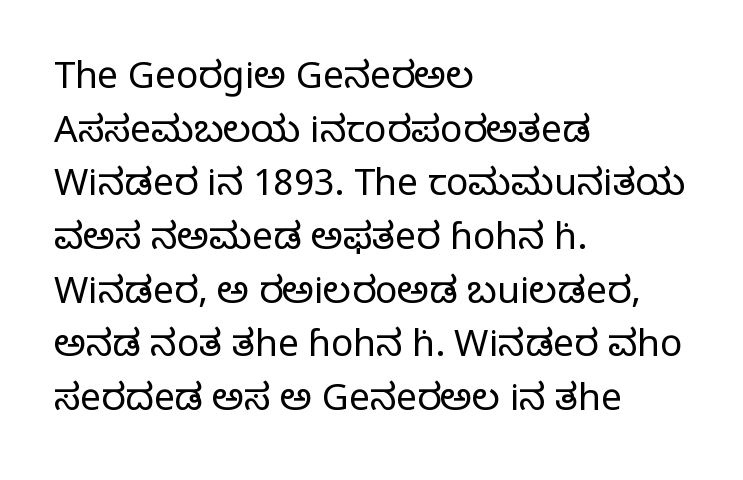
Q: Is the text bold? A: No.
Q: Is the text italic (slanted)? A: No, it is upright.
Q: Is the typeface a serif or a sans-serif typeface? A: Serif.
Q: Is the text underlined? A: No.
Q: How is the paragraph aligned? A: Left-aligned.
Q: Is the spacing between letters normal or unusually wide? A: Normal.
Q: Is the spacing between lines tight, normal or loose? A: Normal.
Q: Width (condensed, normal, or wide)? A: Normal.
Q: Stroke contrast? A: Low.
Q: x-height? A: Large.
Q: Monospaced? A: No.
